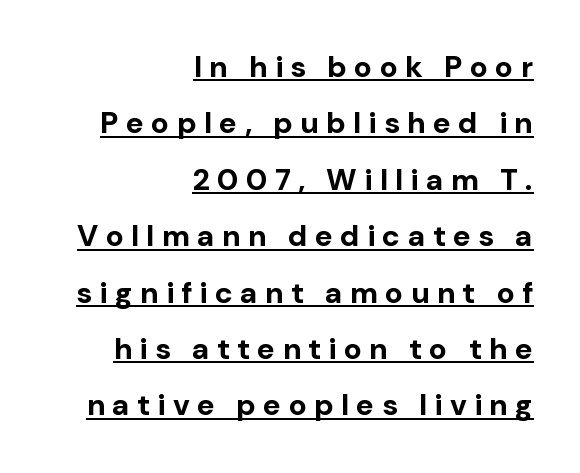
Caption: lettering with a line underneath. Emphasis by weight is at full strength: bold. The letters advance in unequal steps, a hallmark of proportional type. I'd call this a sans setting — the letters go barefoot. These lines stack with their right ends in a neat column. Is the letter spacing exaggerated? Yes — the characters are pushed far apart.
